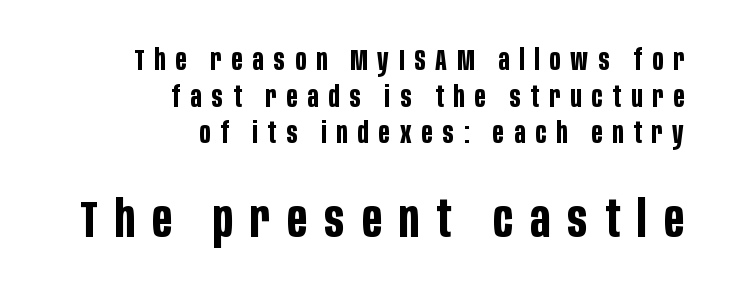
The rendering enlarges the type as you move from the upper chunk to the lower. Reading down the column, the eye jumps a familiar distance to each next line. Notice how the stems are strictly vertical — no italics here. A typesetter would label this face a sans.
